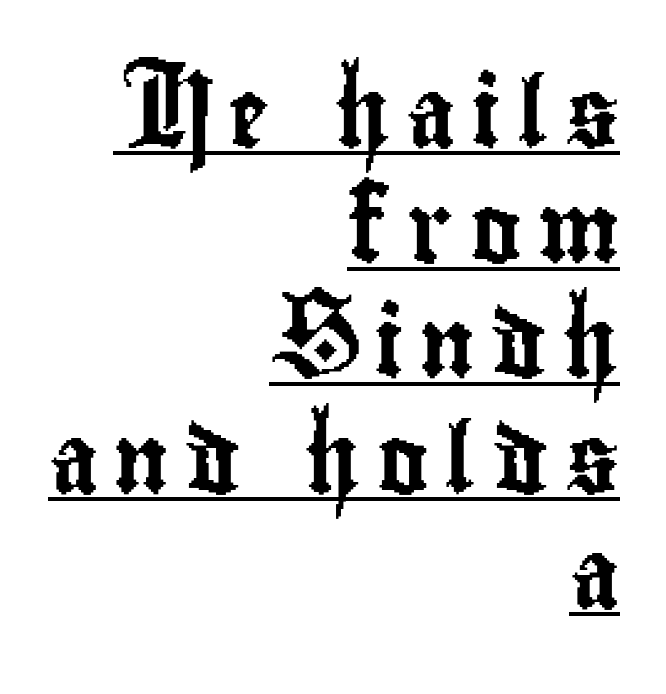
To sum up the face: it is a sans, with no serifs. The vertical gap from one line to the next is medium. Caption: expanded tracking, letters set apart. The setting favours the right margin, as signatures and pull-quotes sometimes do. These characters rest on top of a visible drawn line. Tall strokes in this sample are plumb rather than angled.
